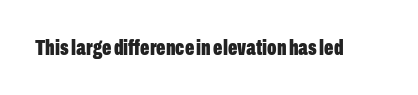
The image shows 22 px bold type, upright; set normal letter spacing, not underlined.
